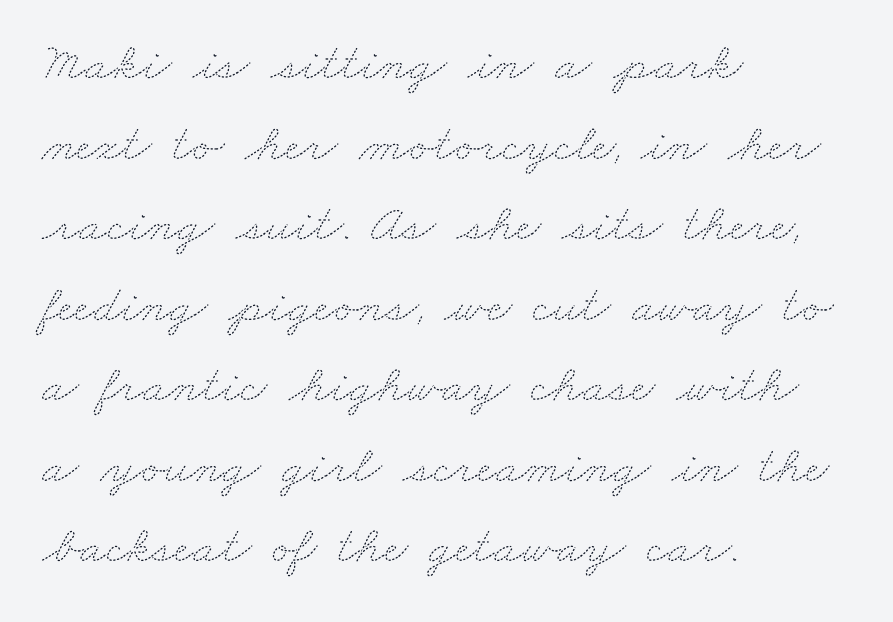
The image shows 53 px thin, wide type; set left-aligned, normal line spacing (1.52x), normal letter spacing, not underlined; medium stroke contrast and a small x-height.
